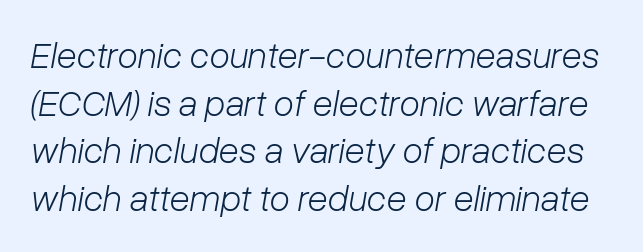
Line spacing here is normal. Unmarked baselines from the first word to the last. Heaviness? Minimal to ordinary, like unemphasized prose. If you drew a line through each stem, it would be angled.
